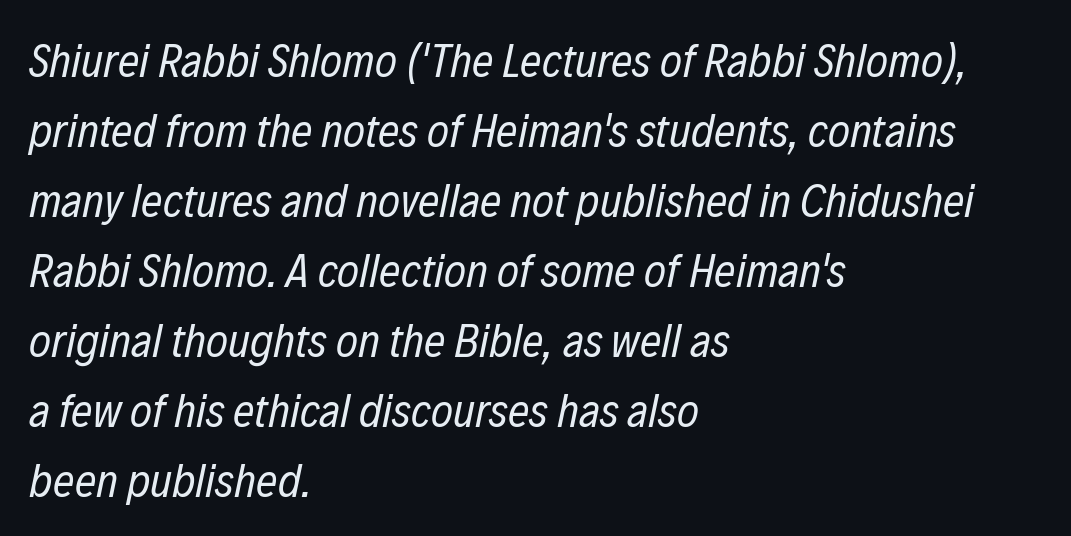
Q: Is the text bold? A: No.
Q: Is the text italic (slanted)? A: Yes, it leans right by about 12 degrees.
Q: Is the text underlined? A: No.
Q: How is the paragraph aligned? A: Left-aligned.
Q: Is the spacing between letters normal or unusually wide? A: Normal.
Q: Is the spacing between lines tight, normal or loose? A: Normal.
Q: Width (condensed, normal, or wide)? A: Condensed.
Q: Stroke contrast? A: Low.
Q: x-height? A: Medium.
Q: Monospaced? A: No.
